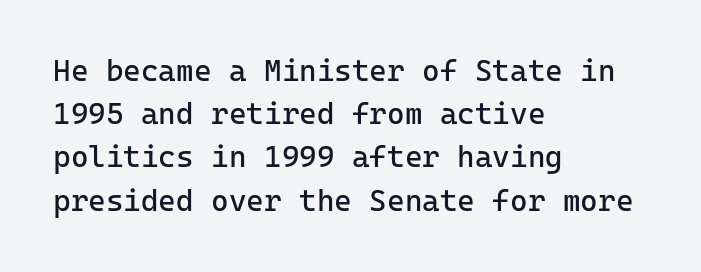
{"serif": "no", "italic": "no", "bold": "no", "weight": "regular", "width": "normal", "stroke_contrast": "low", "x_height": "medium", "monospaced": "yes", "underline": "no", "align": "left", "line_spacing": "normal", "line_spacing_ratio": 1.44, "letter_spacing": "normal", "letter_spacing_em": 0.0, "glyph_px": 30}
